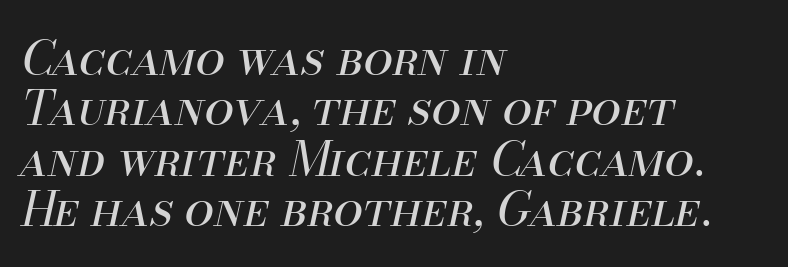
Q: Is the text bold? A: No.
Q: Is the text italic (slanted)? A: Yes, it leans right by about 13 degrees.
Q: Is the text underlined? A: No.
Q: How is the paragraph aligned? A: Left-aligned.
Q: Is the spacing between letters normal or unusually wide? A: Normal.
Q: Is the spacing between lines tight, normal or loose? A: Tight.
Q: Width (condensed, normal, or wide)? A: Normal.
Q: Stroke contrast? A: Medium.
Q: x-height? A: Small.
Q: Monospaced? A: No.
